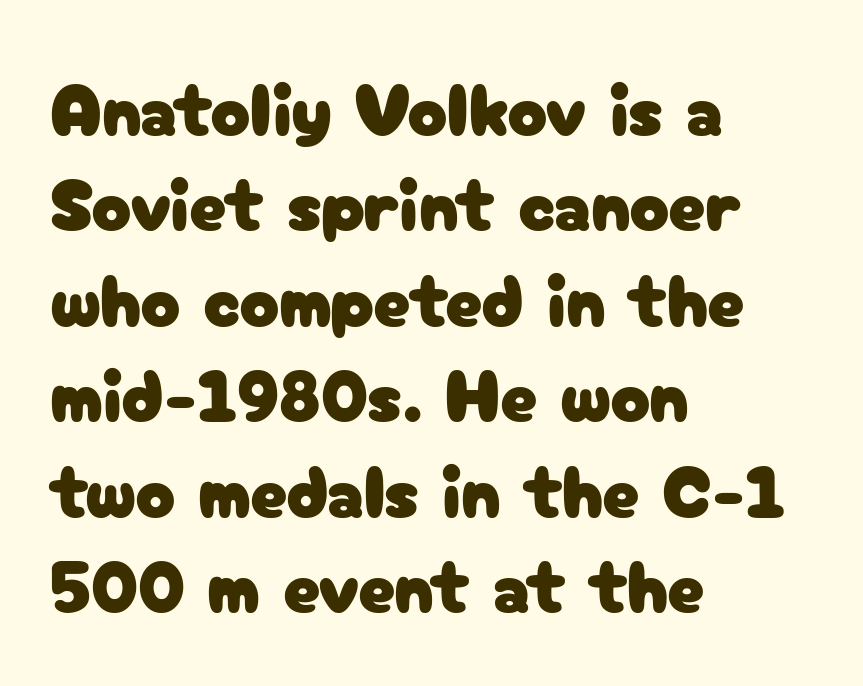
Nothing unusual about the tracking: characters are spaced as the font intends. These lines are rendered in a variable-pitch font. Unlike italic type, these characters show no tilt at all. These lines sit exactly where default settings would place them. A sans-serif font was chosen for this passage.
